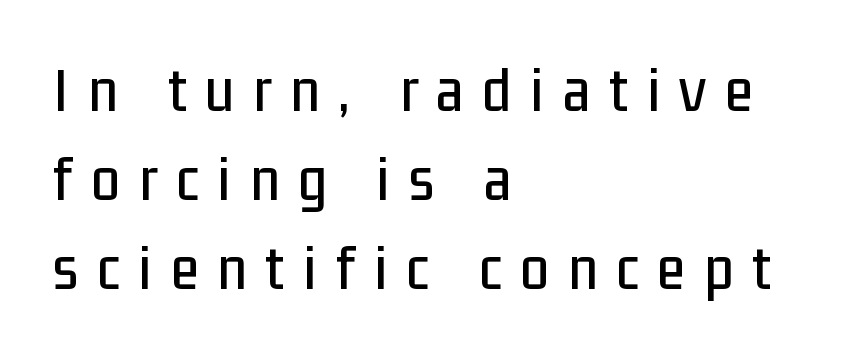
{"serif": "no", "italic": "no", "width": "condensed", "stroke_contrast": "low", "x_height": "medium", "monospaced": "no", "underline": "no", "align": "left", "line_spacing": "normal", "line_spacing_ratio": 1.37, "letter_spacing": "wide", "letter_spacing_em": 0.29, "glyph_px": 65}
